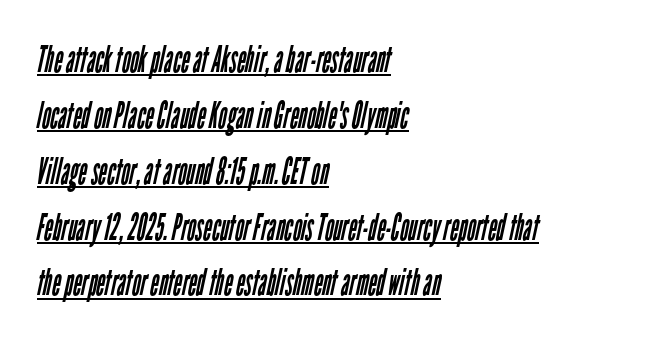
The image shows 37 px regular-weight, condensed sans-serif type; set left-aligned, normal line spacing (1.51x), normal letter spacing, underlined; low stroke contrast and a medium x-height.
